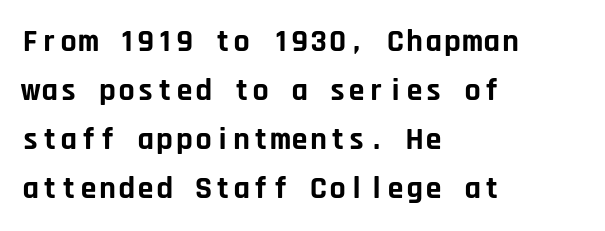
Check where the strokes stop: nothing finishes them off — pure sans. The paragraph shown leans on its left margin. On the weight axis this lands at bold, roughly 700. This sample uses plain, unmodified letter spacing. Decoration check: the copy has no underline.
